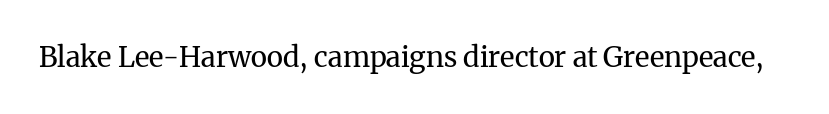
The image shows 28 px regular-weight serif type, upright; set normal letter spacing, not underlined; medium stroke contrast and a medium x-height.
